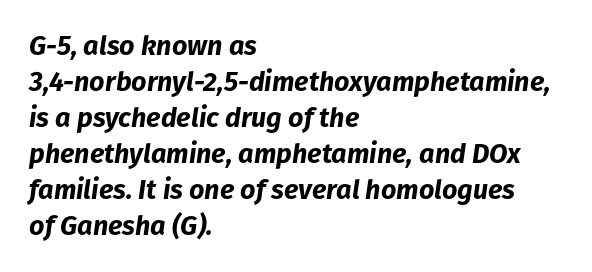
Every character sits at an angle, as italics do. Short and long lines alike share a common starting point at left. Spacing between characters is what you'd get straight out of the box. Plain, unruled lines of type. The block of text has a typical density, with ordinary space between rows.
